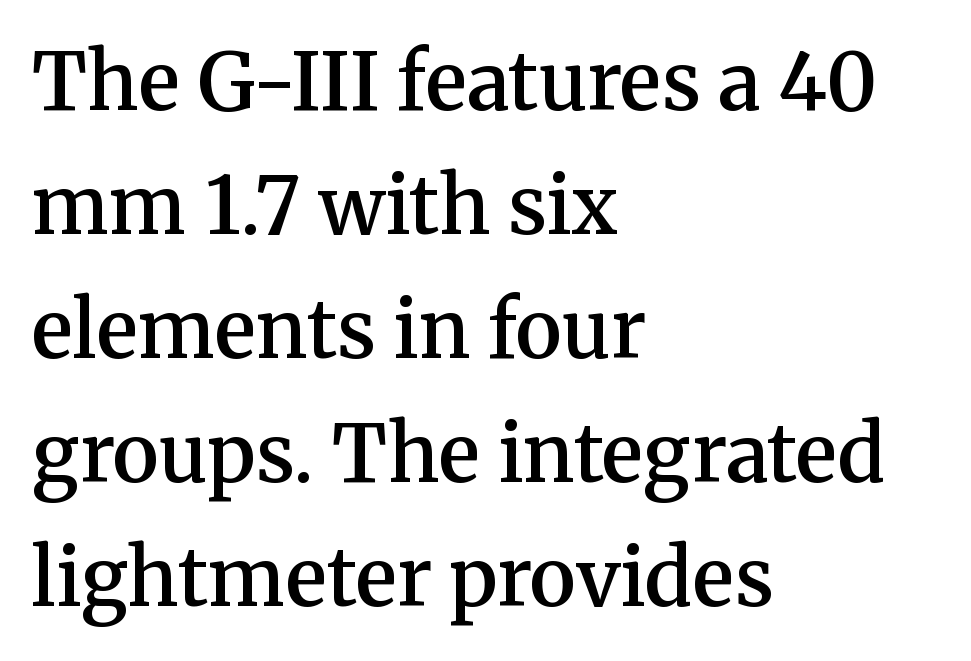
The image shows 79 px semibold serif type, upright; set left-aligned, normal line spacing (1.57x), normal letter spacing, not underlined; medium stroke contrast and a medium x-height.
